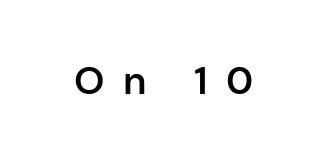
The specimen reads as upright at a glance. The face used here is a sans, in the tradition of grotesques and geometrics. Underlining? Definitely not there. The tracking reads as deliberately expanded to a designer's eye.
